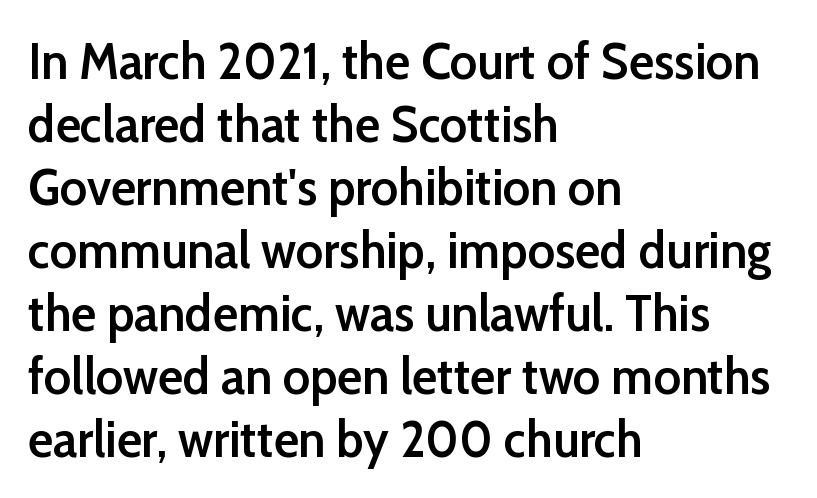
Is this a sans? Yes — the strokes have no serifs. Is this a fixed-width face? No — the glyphs have proportional, varying widths. The foot of each line stays bare and open. Upright lettering throughout. These lines carry some extra weight — a demibold, not a full bold.
